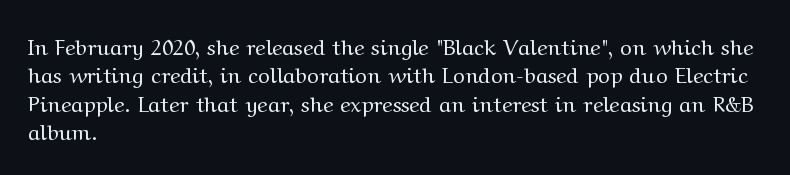
{"italic": "no", "bold": "no", "underline": "no", "align": "left", "line_spacing": "normal", "line_spacing_ratio": 1.29, "letter_spacing": "normal", "letter_spacing_em": 0.0, "glyph_px": 22}
